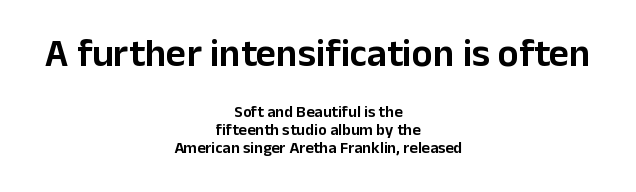
Q: Is the text italic (slanted)? A: No, it is upright.
Q: Is the typeface a serif or a sans-serif typeface? A: Sans-serif.
Q: Is the text underlined? A: No.
Q: How is the paragraph aligned? A: Centered.
Q: Is the spacing between letters normal or unusually wide? A: Normal.
Q: Is the spacing between lines tight, normal or loose? A: Tight.
Q: Which block of text is set in a larger size, the first (top) or the second (bottom)? A: The first (top) one.
Q: Width (condensed, normal, or wide)? A: Normal.
Q: Stroke contrast? A: Low.
Q: x-height? A: Medium.
Q: Monospaced? A: No.
